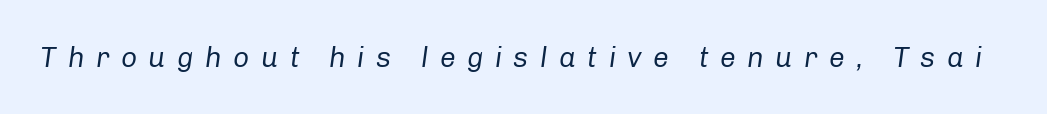
Between one letter and the next there's a generous, obvious gap. You could not count columns in this text — the font is proportionally spaced. The passage shown is not underscored anywhere. Every character sits at an angle, as italics do. This reads as an unemphasized weight, regular at the heaviest.
